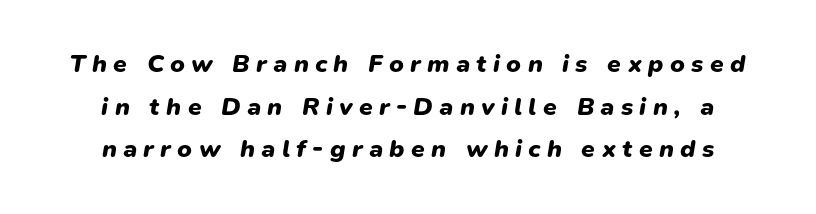
The image shows 25 px bold type, italic (leaning right); set line spacing 1.71x, unusually wide letter spacing (+0.25 em), not underlined.
